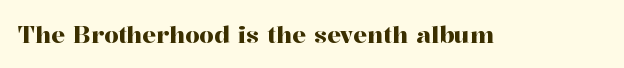
The image shows 23 px text type, upright; set normal letter spacing, not underlined.
